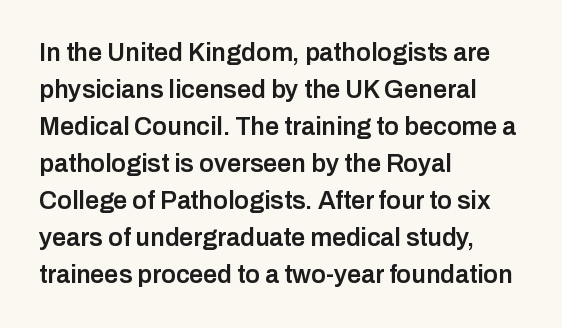
Posture: upright roman. The string is rendered with underlining switched off. Layout note: lines flush left. The line texture is even and compact thanks to regular tracking.
